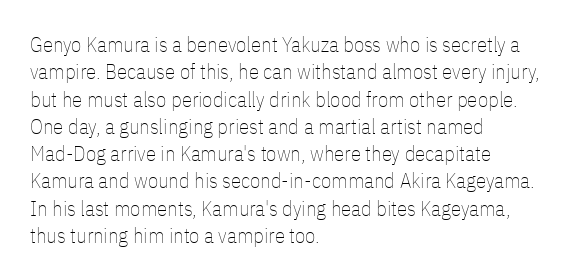
{"italic": "no", "bold": "no", "underline": "no", "align": "left", "line_spacing": "normal", "line_spacing_ratio": 1.3, "letter_spacing": "normal", "letter_spacing_em": 0.0, "glyph_px": 21}
